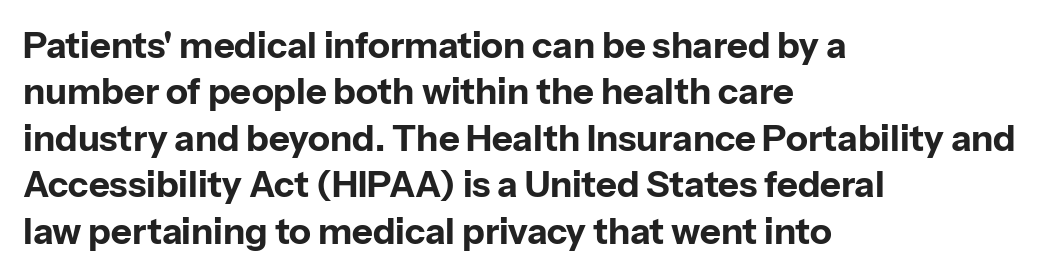
Q: Is the text bold? A: Yes.
Q: Is the text italic (slanted)? A: No, it is upright.
Q: Is the typeface a serif or a sans-serif typeface? A: Sans-serif.
Q: Is the text underlined? A: No.
Q: How is the paragraph aligned? A: Left-aligned.
Q: Is the spacing between letters normal or unusually wide? A: Normal.
Q: Is the spacing between lines tight, normal or loose? A: Normal.
Q: Width (condensed, normal, or wide)? A: Normal.
Q: Stroke contrast? A: Low.
Q: x-height? A: Medium.
Q: Monospaced? A: No.
